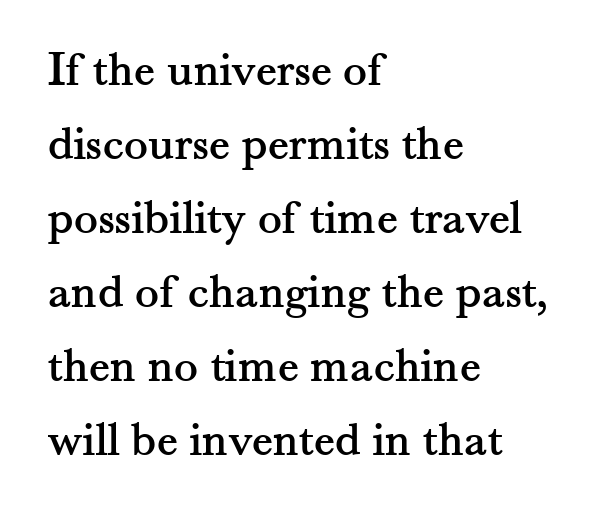
{"serif": "yes", "italic": "no", "width": "normal", "stroke_contrast": "medium", "x_height": "small", "monospaced": "no", "underline": "no", "align": "left", "line_spacing": "normal", "line_spacing_ratio": 1.48, "letter_spacing": "normal", "letter_spacing_em": 0.0, "glyph_px": 50}
